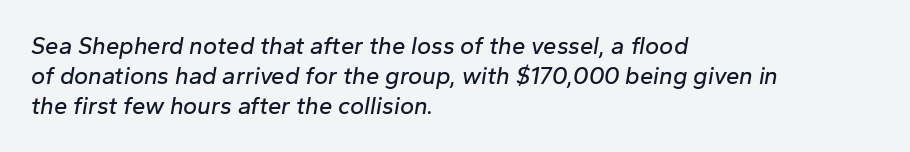
The space directly below the letters is spotless. Does the lettering tilt? It does — this is italic. These lines are set flush left with a ragged right edge. Does the leading feel generous? No, just average. Nothing unusual about the tracking: characters are spaced as the font intends.
